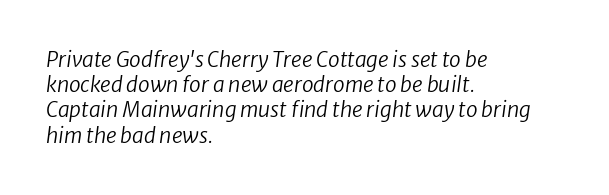
The image shows 21 px text type, italic (leaning right); set left-aligned, line spacing 1.2x, normal letter spacing, not underlined.
